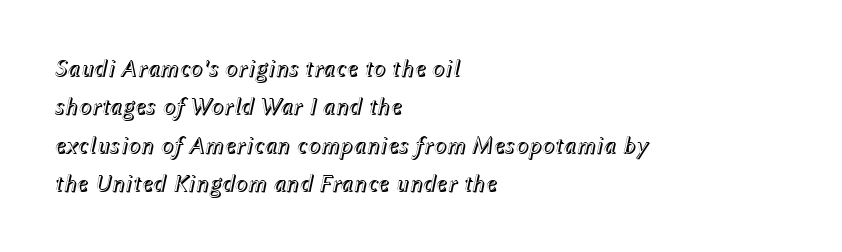
Q: Is the text italic (slanted)? A: Yes, it leans right by about 12 degrees.
Q: Is the text underlined? A: No.
Q: How is the paragraph aligned? A: Left-aligned.
Q: Is the spacing between letters normal or unusually wide? A: Normal.
Q: Is the spacing between lines tight, normal or loose? A: Normal.
